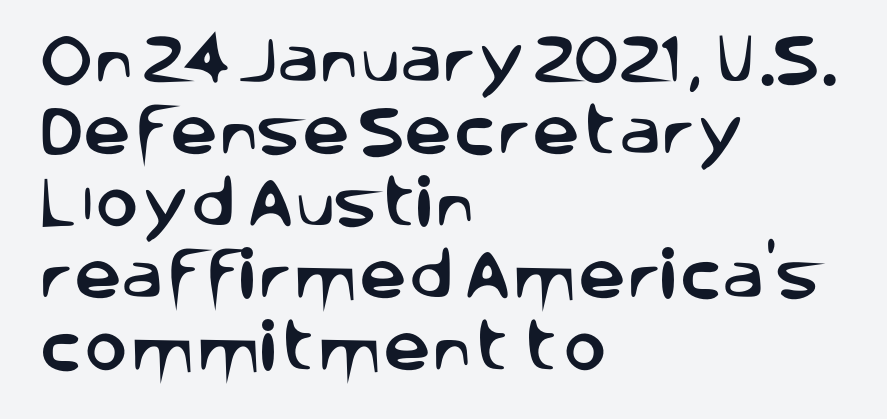
The image shows 53 px sans-serif type, upright; set left-aligned, normal line spacing (1.36x), normal letter spacing, not underlined; low stroke contrast and a large x-height.
